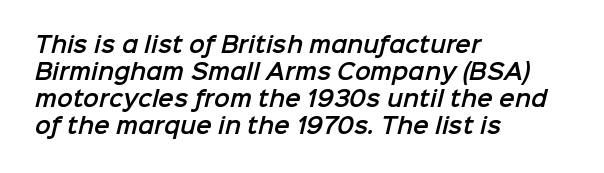
The image shows 21 px text type; set left-aligned, normal line spacing (1.28x), normal letter spacing, not underlined.
